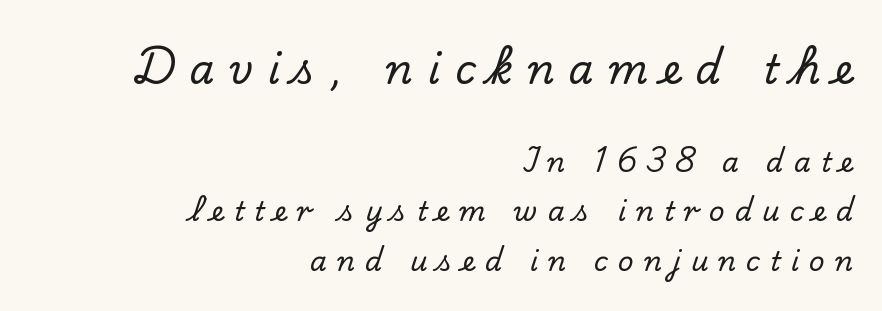
Students, note that the glyphs here are deliberately spaced far apart. Each letter's strokes conclude with small projecting serifs. Each letter keeps its own natural width here, so spacing adapts to shape. Check under the words: just untouched page. The block sitting higher on the canvas is the one with enlarged characters.
